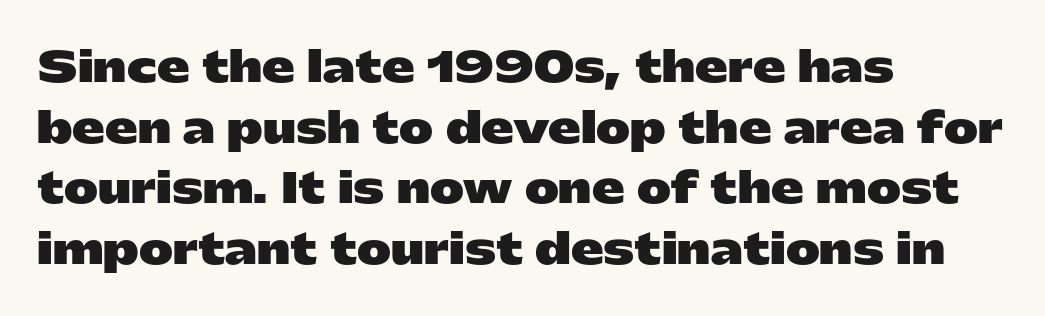
The image shows 41 px heavy, wide sans-serif type, upright; set left-aligned, normal line spacing (1.48x), normal letter spacing, not underlined; low stroke contrast and a medium x-height.
